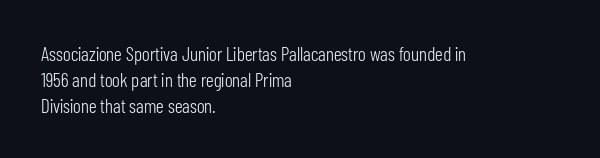
Where is the straight margin? On the left. This sample keeps an unexceptional amount of space between lines. The typesetting does not lean heavy: it is not bold. The gaps between neighbouring characters are ordinary and unremarkable. A clean baseline with only descenders dipping below it.
